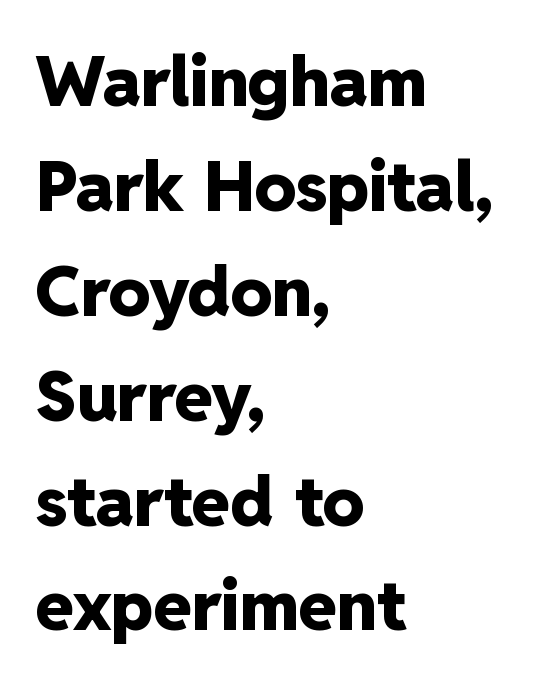
{"serif": "no", "italic": "no", "bold": "yes", "weight": "heavy", "width": "normal", "stroke_contrast": "low", "x_height": "medium", "monospaced": "no", "underline": "no", "align": "left", "line_spacing": "normal", "line_spacing_ratio": 1.52, "letter_spacing": "normal", "letter_spacing_em": 0.0, "glyph_px": 69}
